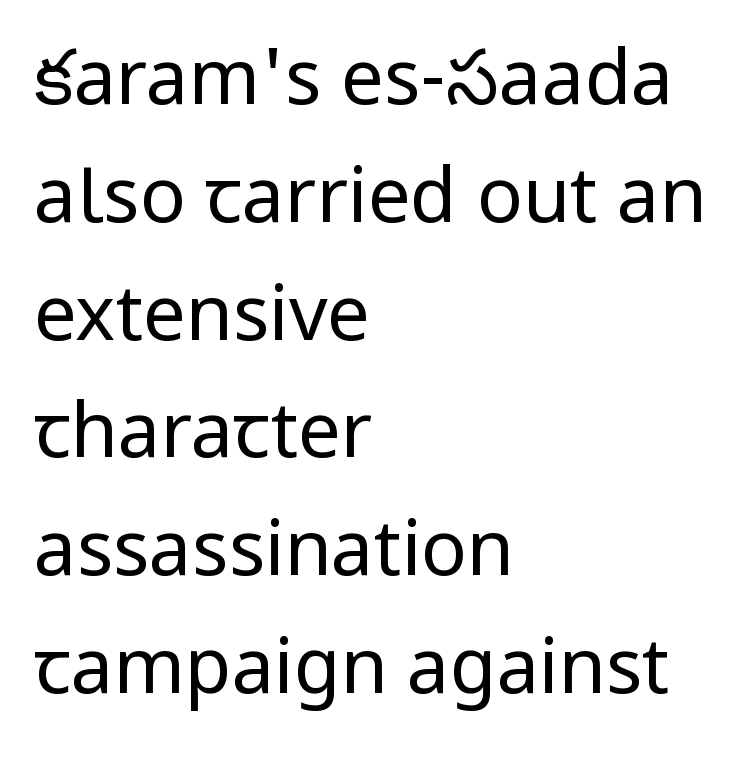
The font's upright variant was chosen for this text. Rule under the text: the space is simply empty. The lines sit at an ordinary, default distance from one another. Spacing verdict: proportional, widths tailored to each character.
